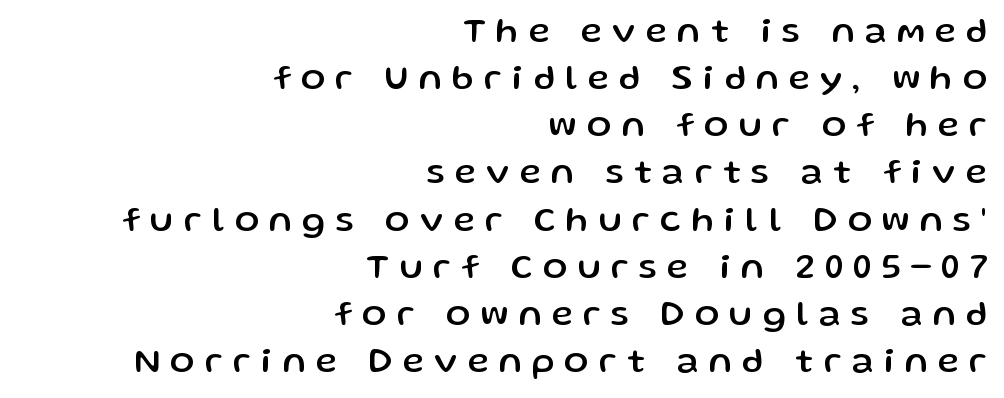
Q: Is the text italic (slanted)? A: No, it is upright.
Q: Is the typeface a serif or a sans-serif typeface? A: Sans-serif.
Q: Is the text underlined? A: No.
Q: How is the paragraph aligned? A: Right-aligned.
Q: Is the spacing between letters normal or unusually wide? A: Unusually wide.
Q: Is the spacing between lines tight, normal or loose? A: Normal.
Q: Width (condensed, normal, or wide)? A: Normal.
Q: Stroke contrast? A: Low.
Q: x-height? A: Medium.
Q: Monospaced? A: No.
